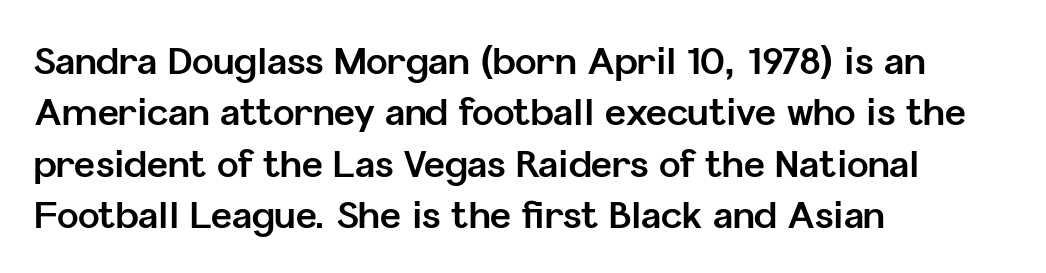
{"serif": "no", "italic": "no", "bold": "yes", "weight": "bold", "width": "normal", "stroke_contrast": "low", "x_height": "medium", "monospaced": "no", "underline": "no", "align": "left", "line_spacing": "normal", "line_spacing_ratio": 1.43, "letter_spacing": "normal", "letter_spacing_em": 0.0, "glyph_px": 36}
